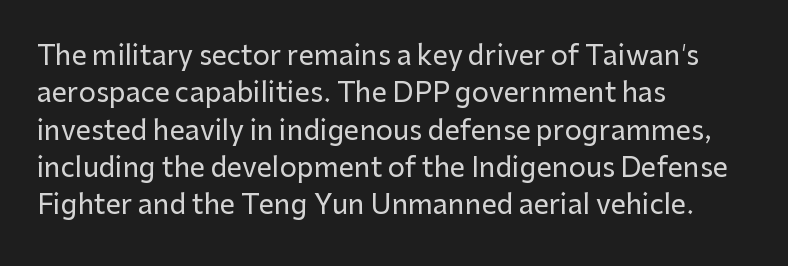
Q: Is the text italic (slanted)? A: No, it is upright.
Q: Is the text underlined? A: No.
Q: How is the paragraph aligned? A: Left-aligned.
Q: Is the spacing between letters normal or unusually wide? A: Normal.
Q: Is the spacing between lines tight, normal or loose? A: Normal.
